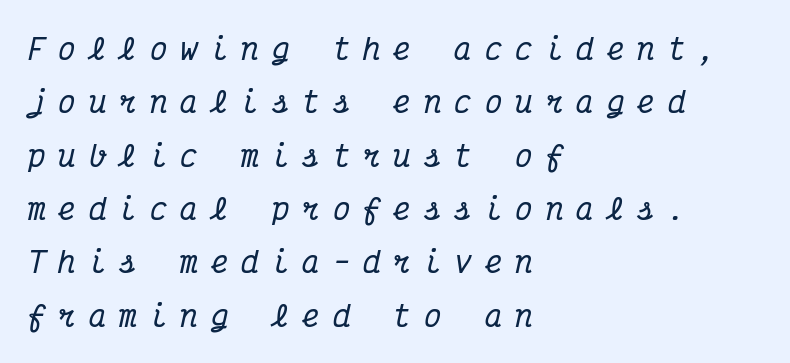
Descender tails drop into unmarked territory. Is this a fixed-width face? Yes — each glyph sits in an identical cell. The letters are spread apart with noticeably loose tracking. When letters slant like this, we call the style italic. Line beginnings align vertically; line endings do not.
